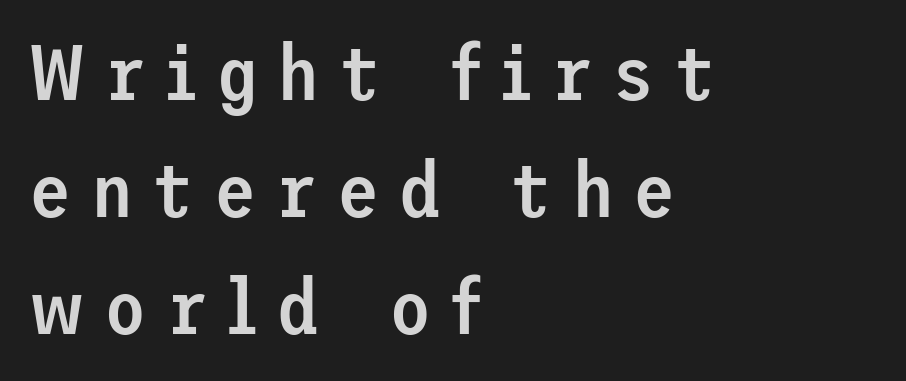
The image shows 77 px semibold sans-serif type, upright; set left-aligned, normal line spacing (1.52x), unusually wide letter spacing (+0.25 em), not underlined; low stroke contrast and a medium x-height.
